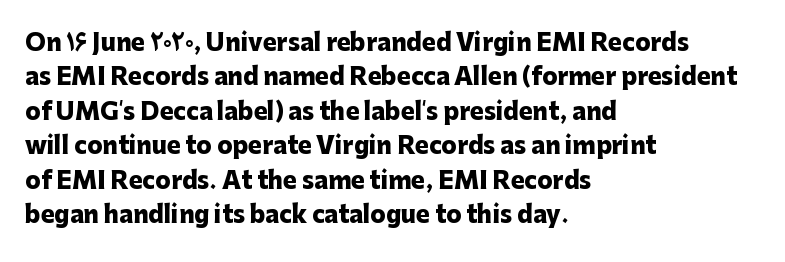
Is the letter spacing exaggerated? No — it looks like the ordinary default. Reading down the block, your eye returns to a fixed left position each line. Heavy-handed strokes throughout: this text is bold. Just letters on the line, the space beneath them empty. Baseline-to-baseline distance is the conventional proportion of letter height. A roman cut, with each character standing at attention.
